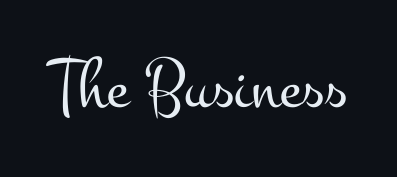
Tracking value appears to be zero — textbook default spacing. Honestly, there is no underline to notice here at all. Character widths vary here, with narrow letters taking less room than wide ones. The strokes are not fattened; the text isn't bold.
